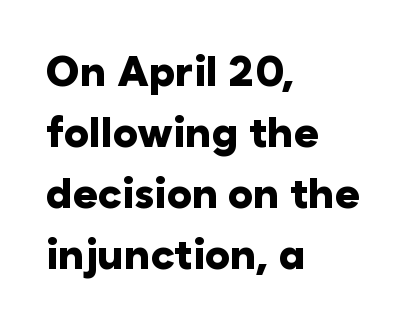
Q: Is the text bold? A: Yes.
Q: Is the text italic (slanted)? A: No, it is upright.
Q: Is the typeface a serif or a sans-serif typeface? A: Sans-serif.
Q: Is the text underlined? A: No.
Q: How is the paragraph aligned? A: Left-aligned.
Q: Is the spacing between letters normal or unusually wide? A: Normal.
Q: Is the spacing between lines tight, normal or loose? A: Normal.
Q: Width (condensed, normal, or wide)? A: Normal.
Q: Stroke contrast? A: Low.
Q: x-height? A: Medium.
Q: Monospaced? A: No.
